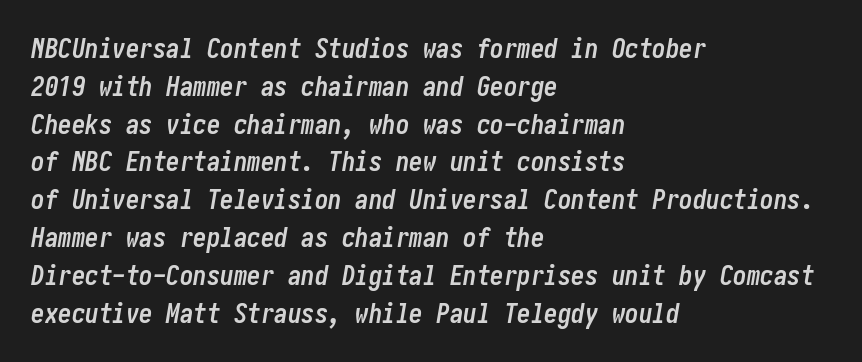
{"italic": "yes", "lean": "right", "slant_degrees": 10, "bold": "yes", "underline": "no", "align": "left", "line_spacing": "normal", "line_spacing_ratio": 1.4, "letter_spacing": "normal", "letter_spacing_em": 0.0, "glyph_px": 27}
